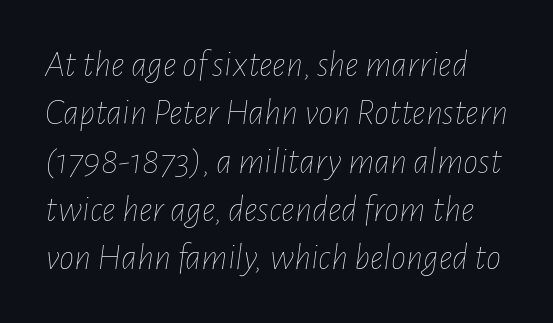
{"italic": "yes", "lean": "right", "slant_degrees": 7, "bold": "no", "weight": "thin", "width": "condensed", "stroke_contrast": "low", "x_height": "medium", "monospaced": "no", "underline": "no", "line_spacing": "normal", "line_spacing_ratio": 1.27, "letter_spacing": "normal", "letter_spacing_em": 0.0, "glyph_px": 38}
